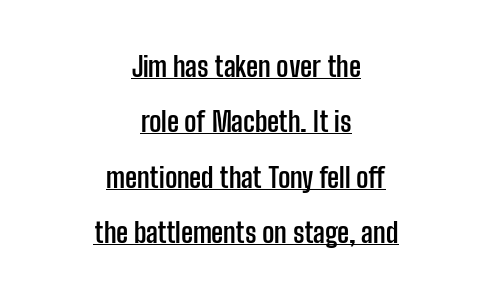
{"italic": "no", "bold": "yes", "underline": "yes", "align": "center", "line_spacing": "loose", "line_spacing_ratio": 2.05, "letter_spacing": "normal", "letter_spacing_em": 0.0, "glyph_px": 27}
